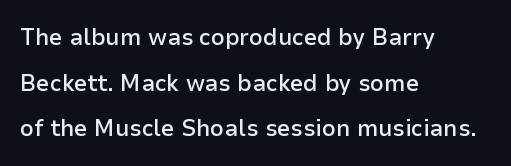
{"italic": "no", "bold": "semi", "underline": "no", "align": "left", "line_spacing": "loose", "line_spacing_ratio": 1.9, "letter_spacing": "normal", "letter_spacing_em": 0.0, "glyph_px": 24}
